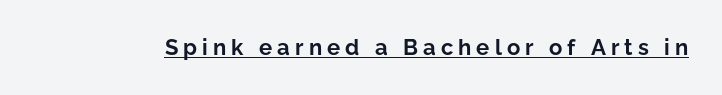
The image shows 22 px bold type, upright; set unusually wide letter spacing (+0.23 em), underlined.
